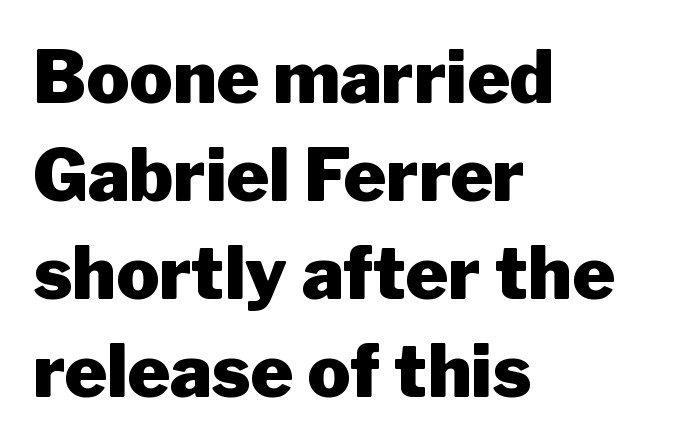
{"serif": "no", "italic": "no", "bold": "yes", "weight": "heavy", "width": "normal", "stroke_contrast": "low", "x_height": "medium", "monospaced": "no", "underline": "no", "align": "left", "line_spacing": "normal", "line_spacing_ratio": 1.36, "letter_spacing": "normal", "letter_spacing_em": 0.0, "glyph_px": 72}
